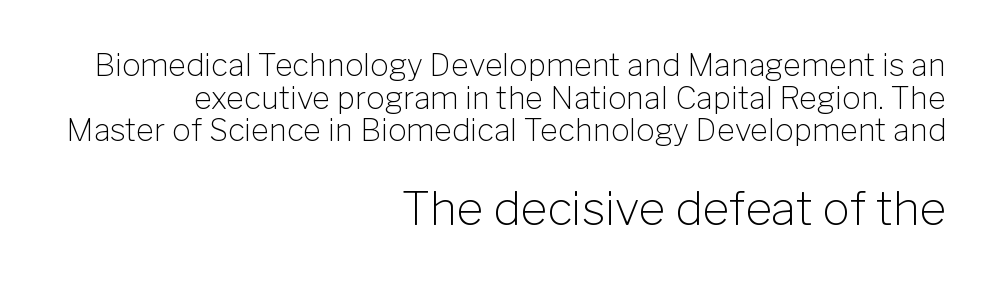
The image shows 46 px light sans-serif type, upright; set right-aligned, tight line spacing (1.05x), normal letter spacing, not underlined; the second (bottom) block is 1.48x larger; low stroke contrast and a medium x-height.
